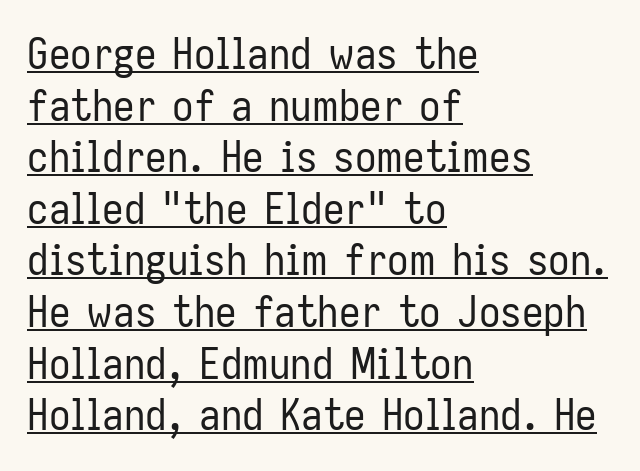
Q: Is the text bold? A: No.
Q: Is the text italic (slanted)? A: No, it is upright.
Q: Is the typeface a serif or a sans-serif typeface? A: Sans-serif.
Q: Is the text underlined? A: Yes.
Q: How is the paragraph aligned? A: Left-aligned.
Q: Is the spacing between letters normal or unusually wide? A: Normal.
Q: Width (condensed, normal, or wide)? A: Condensed.
Q: Stroke contrast? A: Low.
Q: x-height? A: Medium.
Q: Monospaced? A: No.
